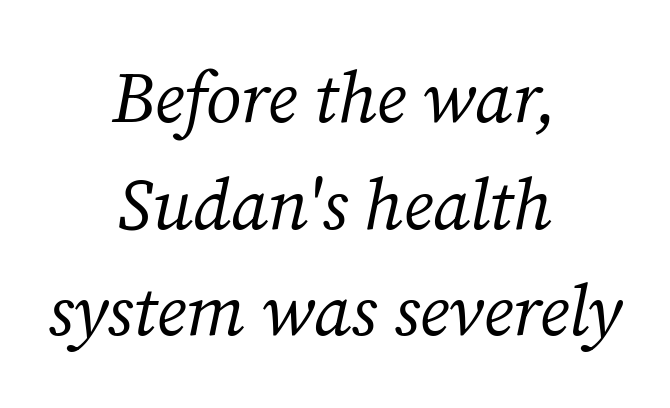
Q: Is the text bold? A: No.
Q: Is the text italic (slanted)? A: Yes, it leans right by about 12 degrees.
Q: Is the typeface a serif or a sans-serif typeface? A: Serif.
Q: Is the text underlined? A: No.
Q: How is the paragraph aligned? A: Centered.
Q: Is the spacing between letters normal or unusually wide? A: Normal.
Q: Is the spacing between lines tight, normal or loose? A: Normal.
Q: Width (condensed, normal, or wide)? A: Normal.
Q: Stroke contrast? A: Medium.
Q: x-height? A: Medium.
Q: Monospaced? A: No.
